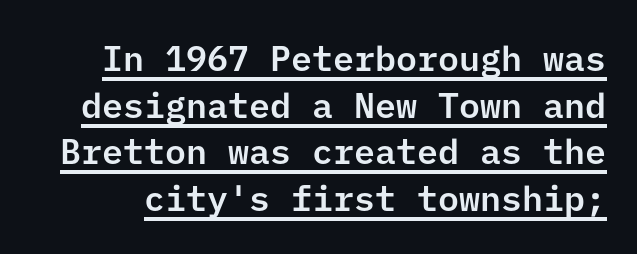
The image shows 35 px sans-serif type, upright; set normal line spacing (1.33x), normal letter spacing, underlined; low stroke contrast and a medium x-height.
